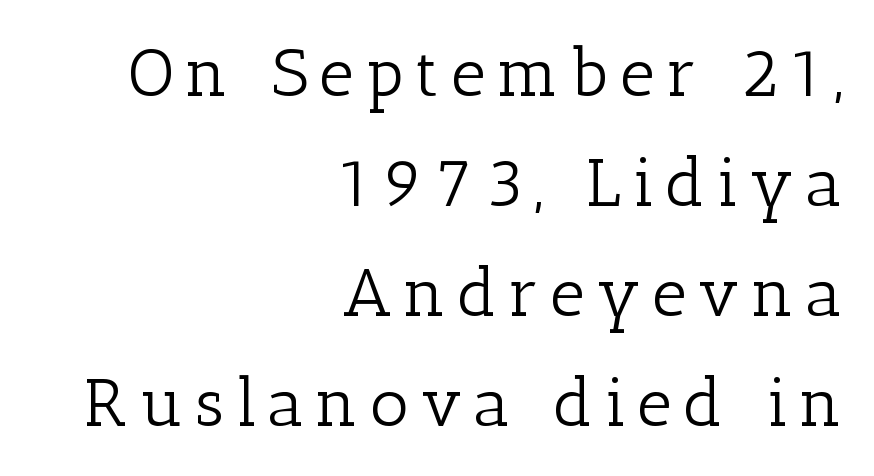
Q: Is the text bold? A: No.
Q: Is the text italic (slanted)? A: No, it is upright.
Q: Is the typeface a serif or a sans-serif typeface? A: Serif.
Q: Is the text underlined? A: No.
Q: How is the paragraph aligned? A: Right-aligned.
Q: Is the spacing between lines tight, normal or loose? A: Normal.
Q: Width (condensed, normal, or wide)? A: Normal.
Q: Stroke contrast? A: Low.
Q: x-height? A: Medium.
Q: Monospaced? A: No.
